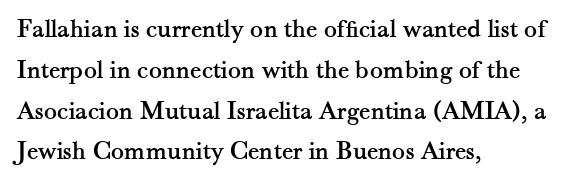
The image shows 27 px text type, upright; set left-aligned, normal line spacing (1.51x), normal letter spacing, not underlined.
